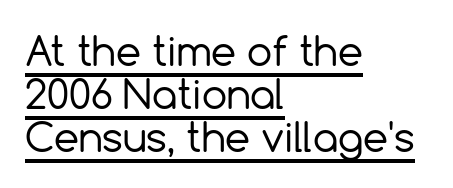
{"serif": "no", "italic": "no", "bold": "no", "weight": "regular", "width": "normal", "x_height": "medium", "monospaced": "no", "underline": "yes", "align": "left", "line_spacing": "tight", "line_spacing_ratio": 1.08, "letter_spacing": "normal", "letter_spacing_em": 0.0, "glyph_px": 40}
